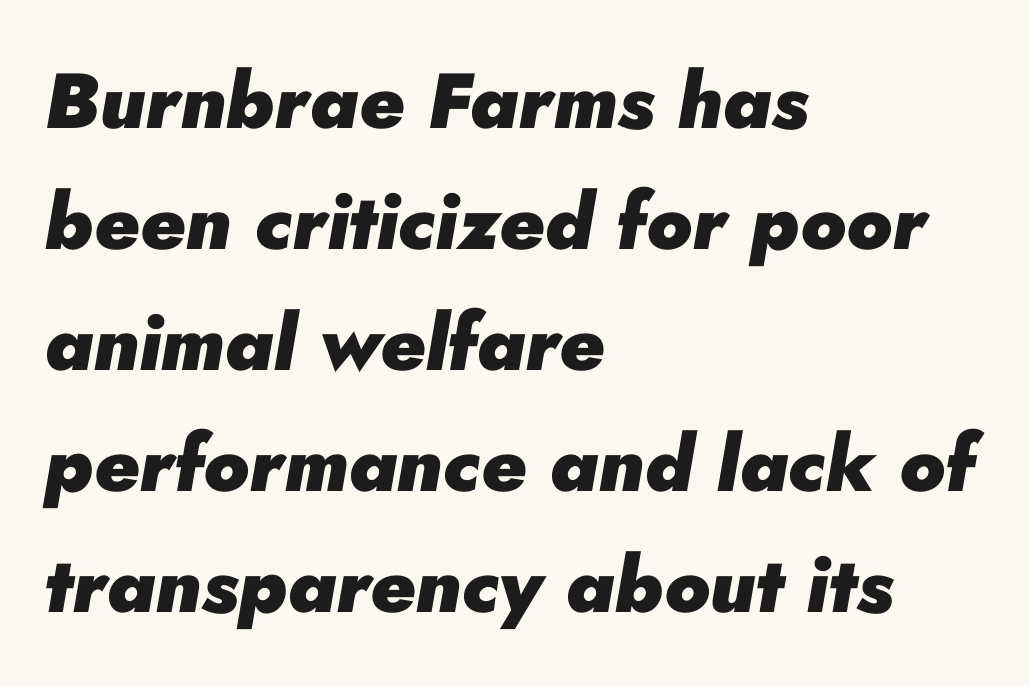
Q: Is the text bold? A: Yes.
Q: Is the text italic (slanted)? A: Yes, it leans right by about 10 degrees.
Q: Is the text underlined? A: No.
Q: How is the paragraph aligned? A: Left-aligned.
Q: Is the spacing between letters normal or unusually wide? A: Normal.
Q: Is the spacing between lines tight, normal or loose? A: Normal.
Q: Width (condensed, normal, or wide)? A: Normal.
Q: Stroke contrast? A: Low.
Q: x-height? A: Small.
Q: Monospaced? A: No.
